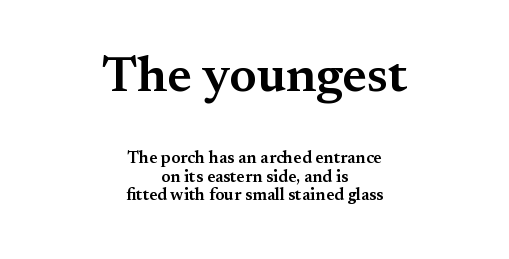
The rag falls on both sides of this text block equally. The space directly below the letters is spotless. Characters follow at the spacing the type designer built in. The strokes are fattened partway — semibold, not bold. Note the varied advance widths — an 'i' is clearly narrower than an 'm'. Little horizontal feet cap the strokes, marking this as serif type.
